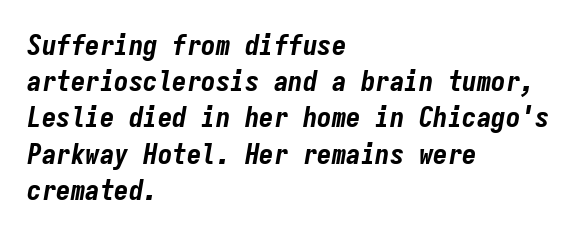
The letters march in equal steps, a hallmark of fixed-pitch type. Short and long lines alike share a common starting point at left. These lines carry a lot of weight — the face is fully bold. Observe the ordinary spacing: letters are neighbours, not strangers. Quick note: underline off. A normal amount of white space separates one row of letters from the next.
